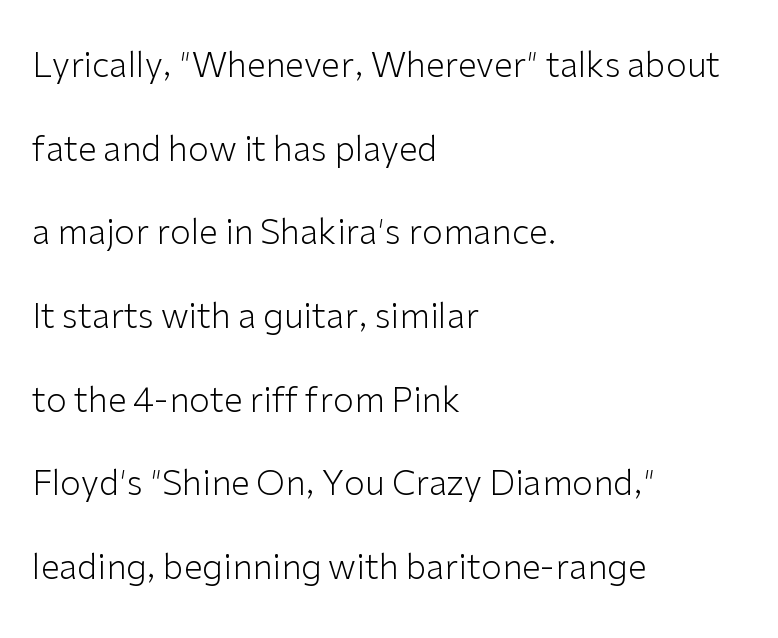
The image shows 34 px light sans-serif type, upright; set left-aligned, loose line spacing (2.46x), normal letter spacing, not underlined; low stroke contrast and a medium x-height.
